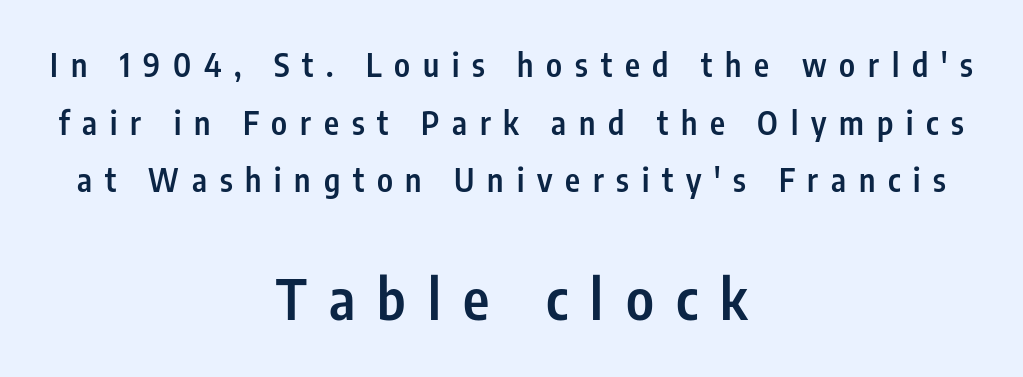
The image shows 56 px semibold, condensed sans-serif type, upright; set centered, line spacing 1.8x, unusually wide letter spacing (+0.4 em), not underlined; the second (bottom) block is 1.75x larger; low stroke contrast and a medium x-height.
